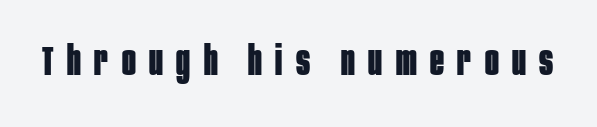
Q: Is the text bold? A: Yes.
Q: Is the text italic (slanted)? A: No, it is upright.
Q: Is the typeface a serif or a sans-serif typeface? A: Sans-serif.
Q: Is the text underlined? A: No.
Q: Is the spacing between letters normal or unusually wide? A: Unusually wide.
Q: Width (condensed, normal, or wide)? A: Condensed.
Q: Stroke contrast? A: Low.
Q: x-height? A: Large.
Q: Monospaced? A: No.
